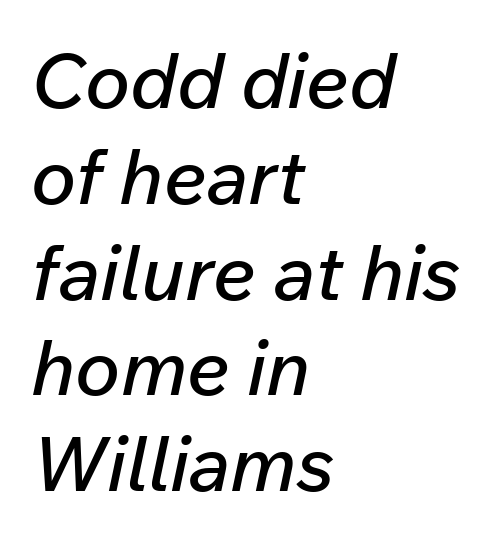
The rendering uses natural spacing where letterforms have individual widths. Quick note: italic. The compositor pushed each line to the left boundary. Inter-character spacing is left at the font's built-in metrics. The space directly below the letters is spotless.
